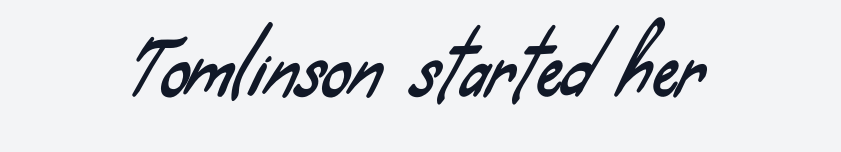
{"serif": "no", "width": "condensed", "stroke_contrast": "low", "x_height": "small", "monospaced": "no", "underline": "no", "letter_spacing": "normal", "letter_spacing_em": 0.0, "glyph_px": 71}
